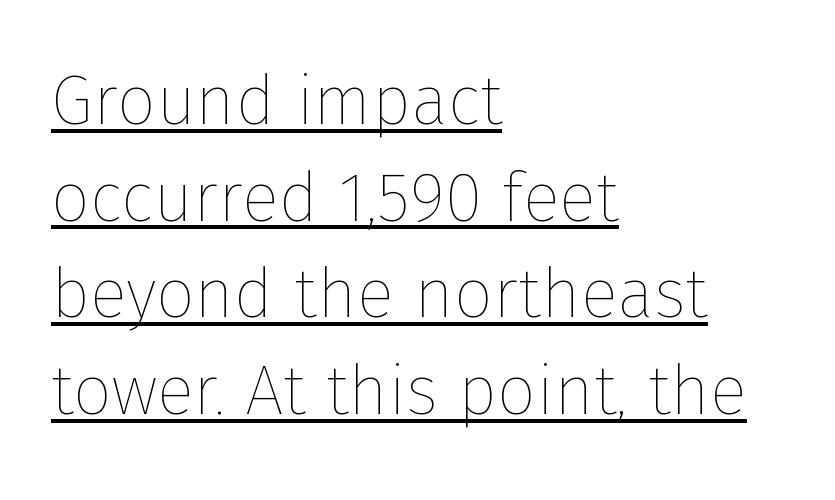
{"italic": "no", "bold": "no", "weight": "thin", "width": "normal", "stroke_contrast": "low", "x_height": "medium", "monospaced": "no", "underline": "yes", "align": "left", "line_spacing": "normal", "line_spacing_ratio": 1.4, "letter_spacing": "normal", "letter_spacing_em": 0.0, "glyph_px": 69}
